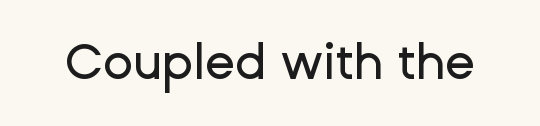
Glyph-to-glyph distance matches everyday printed text. A sans-serif font was chosen for this passage. Unmarked baselines from the first word to the last. The typography opts for an upright posture over an oblique one.
